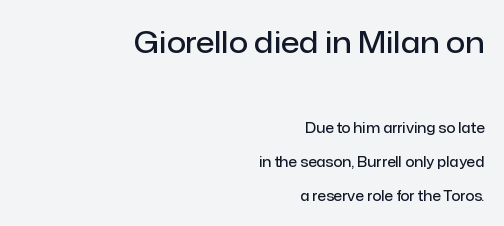
Q: Is the text bold? A: Semi-bold.
Q: Is the text italic (slanted)? A: No, it is upright.
Q: Is the typeface a serif or a sans-serif typeface? A: Sans-serif.
Q: Is the text underlined? A: No.
Q: How is the paragraph aligned? A: Right-aligned.
Q: Is the spacing between letters normal or unusually wide? A: Normal.
Q: Is the spacing between lines tight, normal or loose? A: Loose.
Q: Which block of text is set in a larger size, the first (top) or the second (bottom)? A: The first (top) one.
Q: Width (condensed, normal, or wide)? A: Normal.
Q: Stroke contrast? A: Low.
Q: x-height? A: Medium.
Q: Monospaced? A: No.
